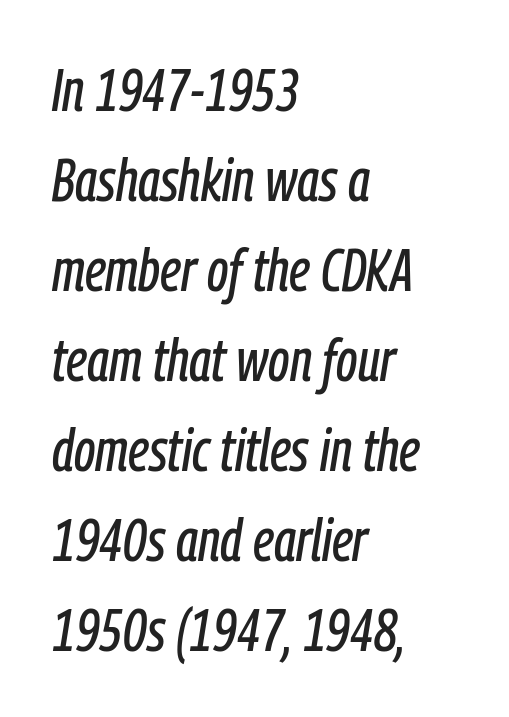
The image shows 60 px condensed type, italic (leaning right); set left-aligned, normal line spacing (1.5x), normal letter spacing, not underlined; low stroke contrast and a medium x-height.
